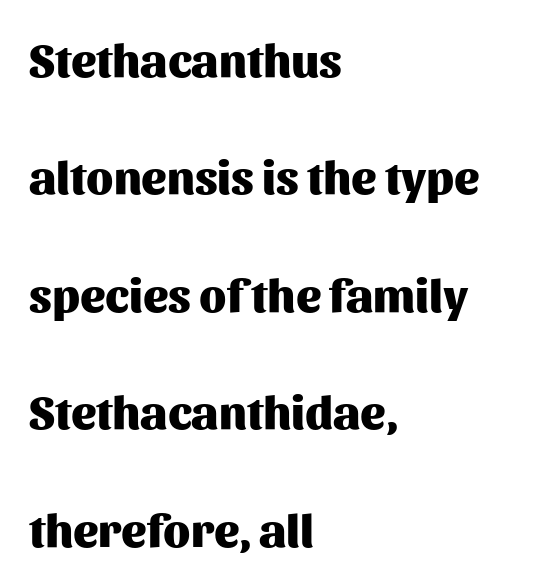
You could not count columns in this text — the font is proportionally spaced. Caption: bold face, heavy strokes. The leading is generous, giving the passage an open texture. Which margin do the lines hug? The left one — the right edge is uneven.
